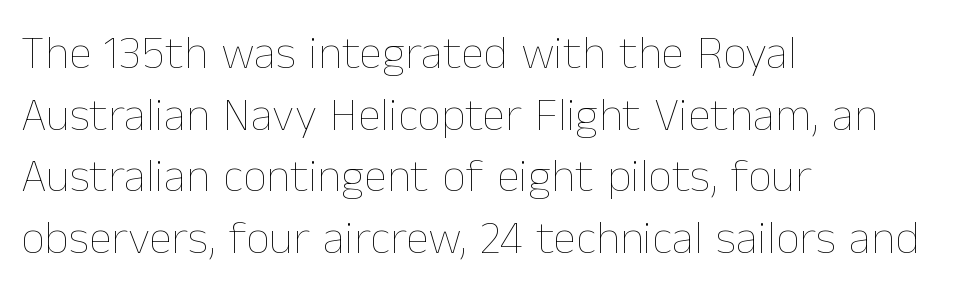
{"italic": "no", "bold": "no", "weight": "thin", "width": "normal", "stroke_contrast": "low", "x_height": "medium", "monospaced": "no", "underline": "no", "align": "left", "line_spacing": "normal", "line_spacing_ratio": 1.31, "letter_spacing": "normal", "letter_spacing_em": 0.0, "glyph_px": 47}
